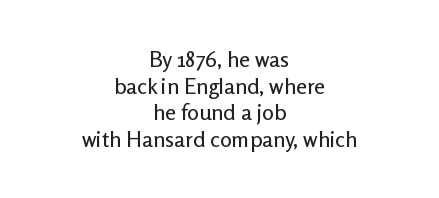
Both edges are ragged and mirror each other, which tells us the setting is centered. The type is set solid horizontally, with unmodified tracking. Descenders hang freely into open space. A typesetter would mark this as roman, not italic.
